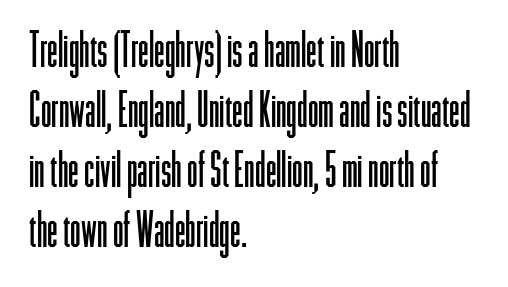
Q: Is the text bold? A: No.
Q: Is the text italic (slanted)? A: No, it is upright.
Q: Is the typeface a serif or a sans-serif typeface? A: Sans-serif.
Q: Is the text underlined? A: No.
Q: How is the paragraph aligned? A: Left-aligned.
Q: Is the spacing between letters normal or unusually wide? A: Normal.
Q: Is the spacing between lines tight, normal or loose? A: Normal.
Q: Width (condensed, normal, or wide)? A: Condensed.
Q: Stroke contrast? A: Low.
Q: x-height? A: Medium.
Q: Monospaced? A: No.
